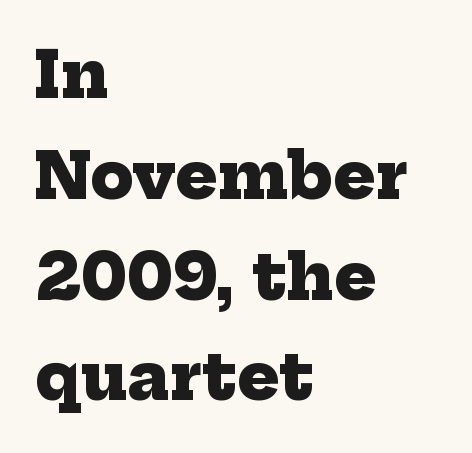
{"serif": "yes", "bold": "yes", "weight": "heavy", "width": "normal", "stroke_contrast": "low", "x_height": "medium", "monospaced": "no", "underline": "no", "align": "left", "line_spacing": "normal", "line_spacing_ratio": 1.6, "letter_spacing": "normal", "letter_spacing_em": 0.0, "glyph_px": 63}
